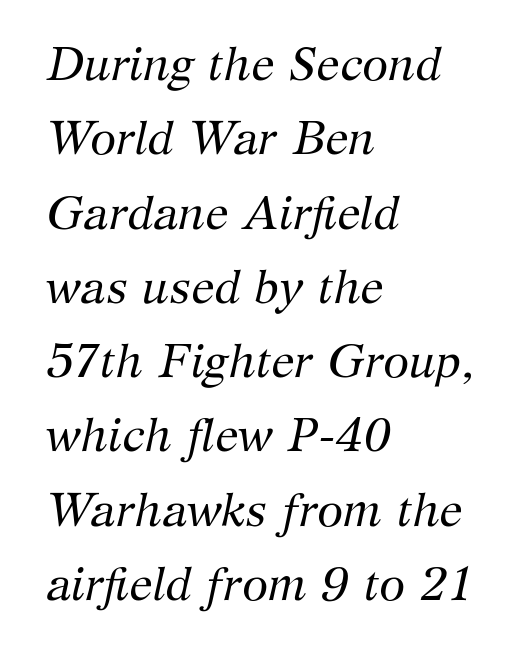
The image shows 47 px regular-weight serif type, italic (leaning right); set left-aligned, normal line spacing (1.58x), normal letter spacing, not underlined; medium stroke contrast and a medium x-height.
